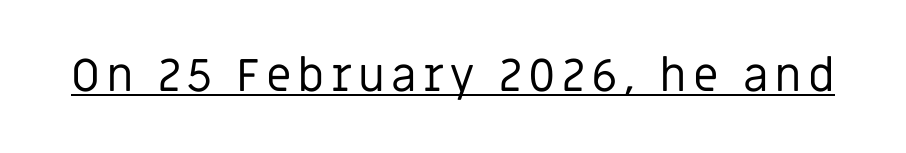
Q: Is the text bold? A: No.
Q: Is the text italic (slanted)? A: No, it is upright.
Q: Is the typeface a serif or a sans-serif typeface? A: Sans-serif.
Q: Is the text underlined? A: Yes.
Q: Width (condensed, normal, or wide)? A: Normal.
Q: Stroke contrast? A: Low.
Q: x-height? A: Large.
Q: Monospaced? A: No.
